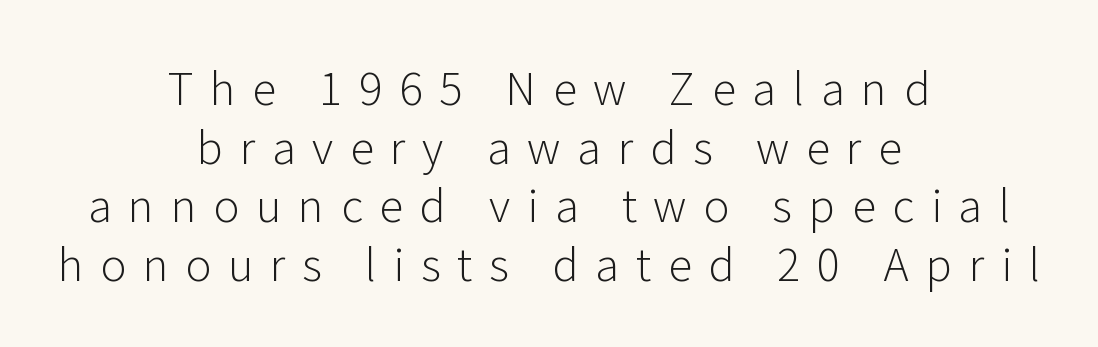
Q: Is the text bold? A: No.
Q: Is the text italic (slanted)? A: No, it is upright.
Q: Is the typeface a serif or a sans-serif typeface? A: Sans-serif.
Q: Is the text underlined? A: No.
Q: How is the paragraph aligned? A: Centered.
Q: Is the spacing between letters normal or unusually wide? A: Unusually wide.
Q: Is the spacing between lines tight, normal or loose? A: Normal.
Q: Width (condensed, normal, or wide)? A: Normal.
Q: Stroke contrast? A: Low.
Q: x-height? A: Medium.
Q: Monospaced? A: No.
